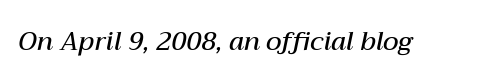
The image shows 26 px text type, italic (leaning right); set normal letter spacing, not underlined.
